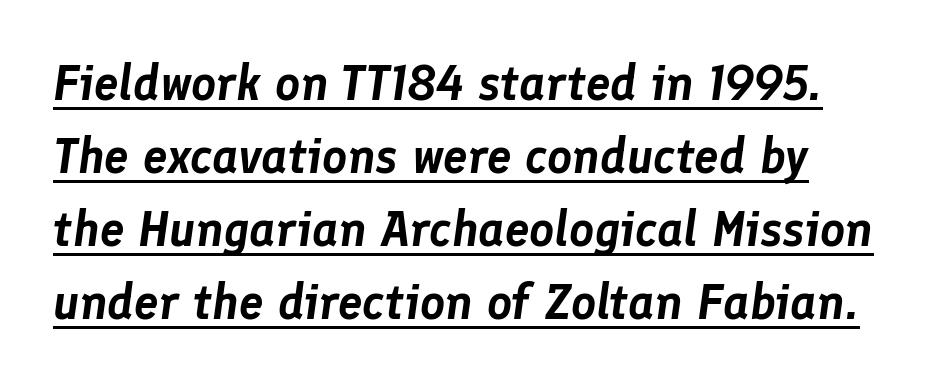
Q: Is the text italic (slanted)? A: Yes, it leans right by about 8 degrees.
Q: Is the text underlined? A: Yes.
Q: Is the spacing between letters normal or unusually wide? A: Normal.
Q: Is the spacing between lines tight, normal or loose? A: Normal.
Q: Width (condensed, normal, or wide)? A: Normal.
Q: Stroke contrast? A: Low.
Q: x-height? A: Medium.
Q: Monospaced? A: No.
